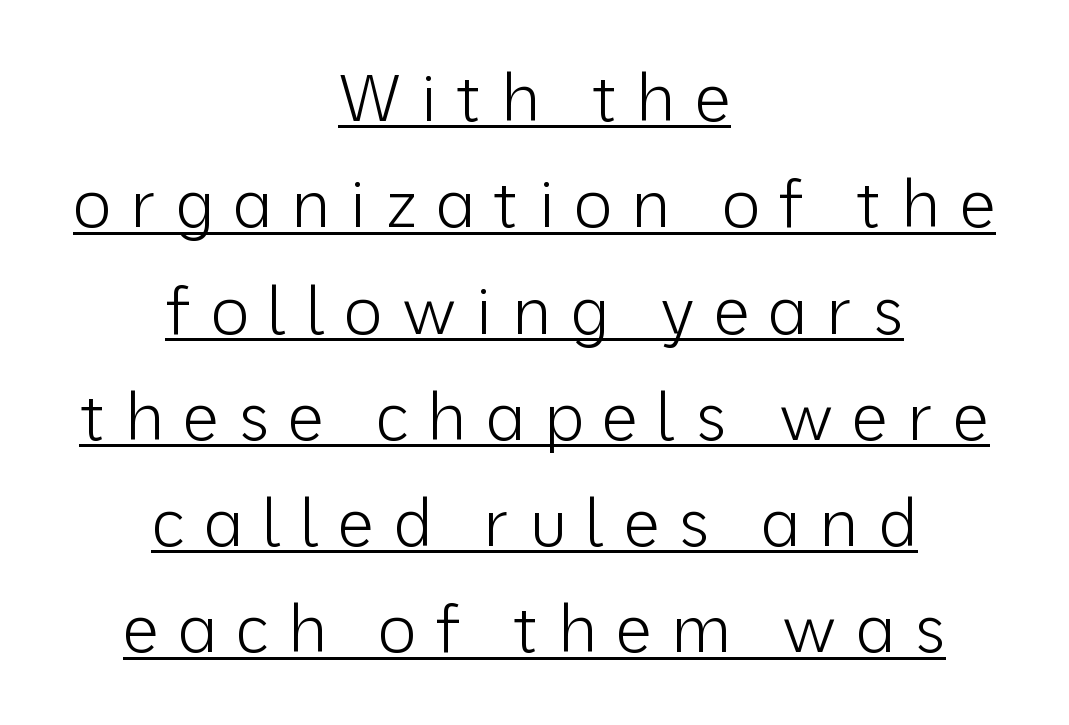
The image shows 66 px light sans-serif type, upright; set centered, normal line spacing (1.61x), unusually wide letter spacing (+0.28 em), underlined; low stroke contrast and a medium x-height.
